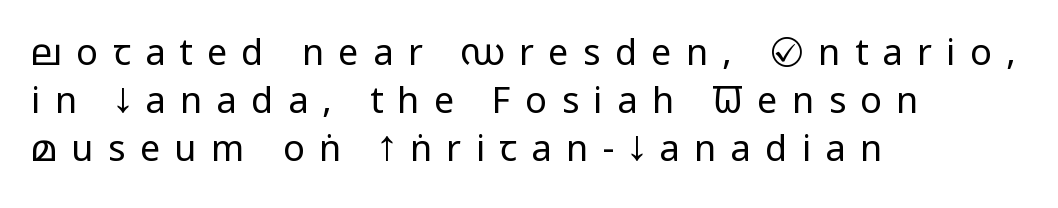
{"serif": "no", "italic": "no", "bold": "no", "weight": "regular", "width": "condensed", "stroke_contrast": "low", "x_height": "large", "monospaced": "no", "underline": "no", "align": "left", "line_spacing": "normal", "line_spacing_ratio": 1.34, "letter_spacing": "wide", "letter_spacing_em": 0.4, "glyph_px": 36}
